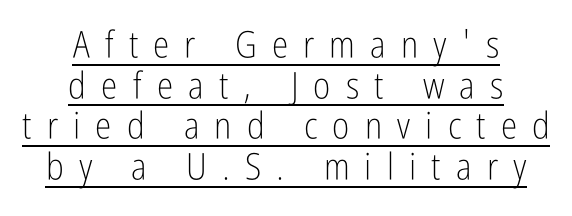
Compared with undecorated copy, this sample adds a rule below the words. Ascenders rise straight up at ninety degrees. You could only call the tracking loose — the letters float apart. In terms of leading, this rendering errs on the cramped side. The whitespace from short lines is split evenly between both sides.
